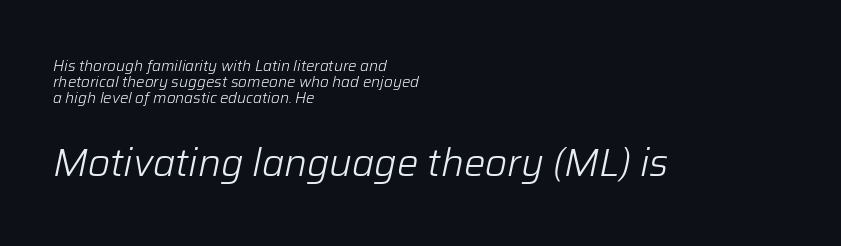
Q: Is the text bold? A: No.
Q: Is the text italic (slanted)? A: Yes, it leans right by about 12 degrees.
Q: Is the text underlined? A: No.
Q: How is the paragraph aligned? A: Left-aligned.
Q: Is the spacing between letters normal or unusually wide? A: Normal.
Q: Is the spacing between lines tight, normal or loose? A: Tight.
Q: Which block of text is set in a larger size, the first (top) or the second (bottom)? A: The second (bottom) one.
Q: Width (condensed, normal, or wide)? A: Normal.
Q: Stroke contrast? A: Low.
Q: x-height? A: Medium.
Q: Monospaced? A: No.
